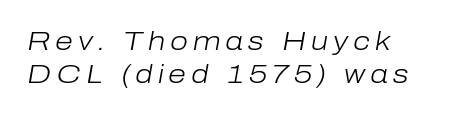
Q: Is the text bold? A: No.
Q: Is the text italic (slanted)? A: Yes, it leans right by about 10 degrees.
Q: Is the text underlined? A: No.
Q: How is the paragraph aligned? A: Left-aligned.
Q: Is the spacing between lines tight, normal or loose? A: Normal.
